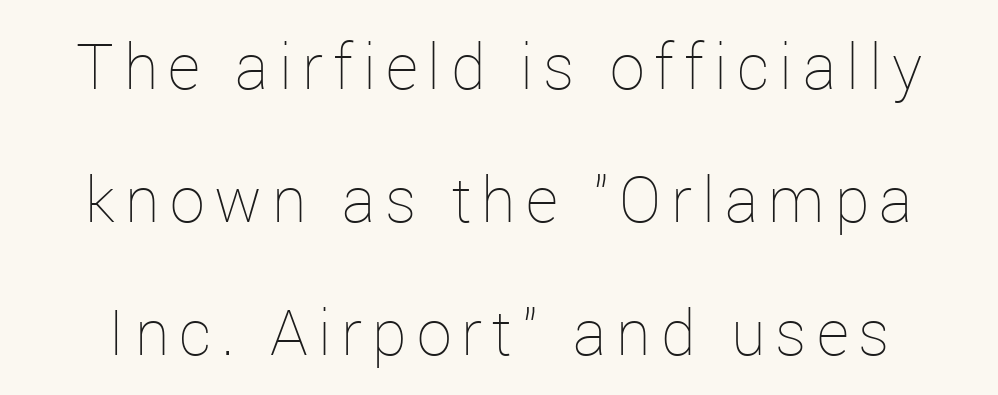
This reads as an unemphasized weight, regular at the heaviest. Designer's note — italics off, roman on. This rendering features lettering with no underline. Note the varied advance widths — an 'i' is clearly narrower than an 'm'.
